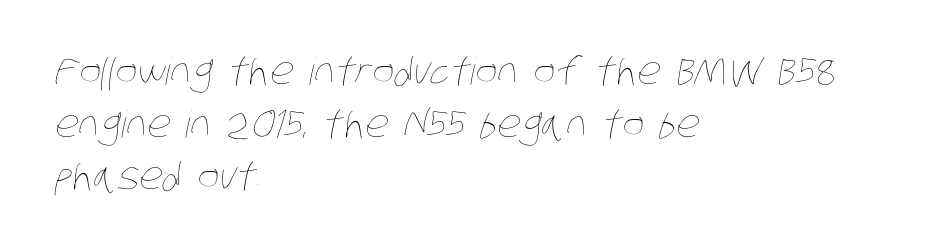
Anything drawn beneath the words? Only blank space. Horizontal alignment here is leftward, the default for most running prose. You could call the tracking neutral — neither tight nor loose. Leading: standard. Caption: face not bold, strokes unweighted. Looks like regular typesetting: each glyph gets only the width it needs.
